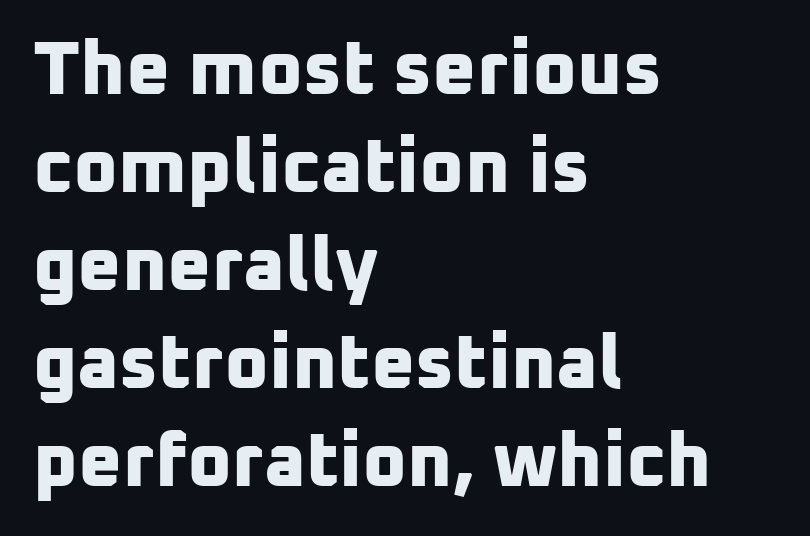
The image shows 76 px bold sans-serif type; set left-aligned, normal line spacing (1.29x), normal letter spacing, not underlined; low stroke contrast and a medium x-height.
